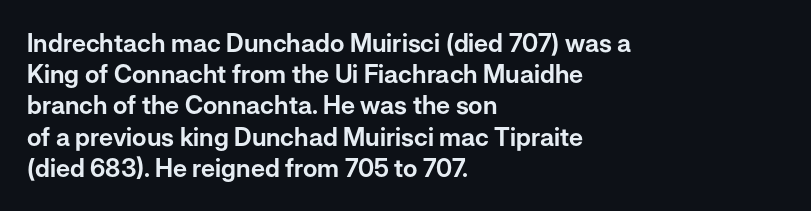
Q: Is the text italic (slanted)? A: No, it is upright.
Q: Is the text underlined? A: No.
Q: How is the paragraph aligned? A: Left-aligned.
Q: Is the spacing between letters normal or unusually wide? A: Normal.
Q: Is the spacing between lines tight, normal or loose? A: Normal.
